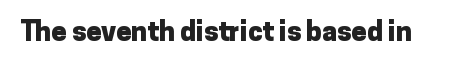
{"italic": "no", "bold": "yes", "underline": "no", "letter_spacing": "normal", "letter_spacing_em": 0.0, "glyph_px": 27}
